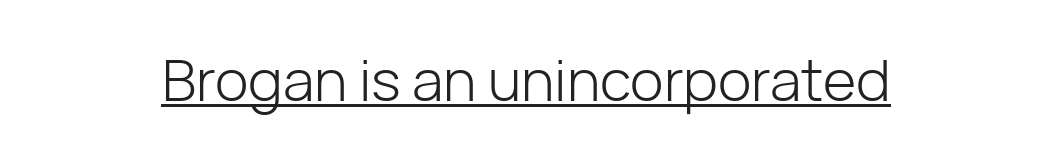
The image shows 57 px light sans-serif type, upright; set centered, normal letter spacing, underlined; low stroke contrast and a medium x-height.
